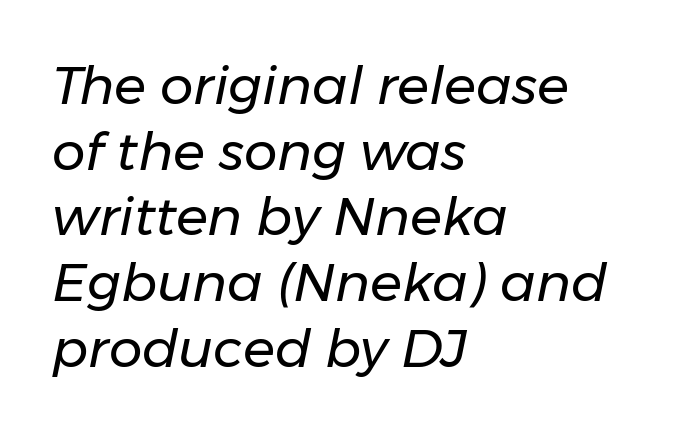
{"italic": "yes", "lean": "right", "slant_degrees": 11, "bold": "no", "weight": "regular", "width": "normal", "stroke_contrast": "low", "x_height": "medium", "monospaced": "no", "underline": "no", "align": "left", "line_spacing_ratio": 1.24, "letter_spacing": "normal", "letter_spacing_em": 0.0, "glyph_px": 53}
